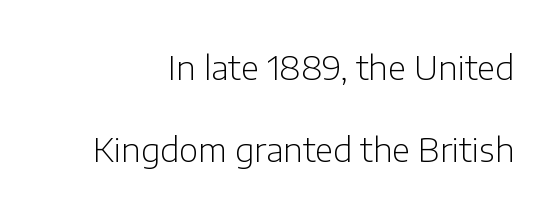
{"serif": "no", "italic": "no", "bold": "no", "weight": "light", "width": "normal", "stroke_contrast": "low", "x_height": "medium", "monospaced": "no", "underline": "no", "line_spacing": "loose", "line_spacing_ratio": 2.5, "letter_spacing": "normal", "letter_spacing_em": 0.0, "glyph_px": 33}
